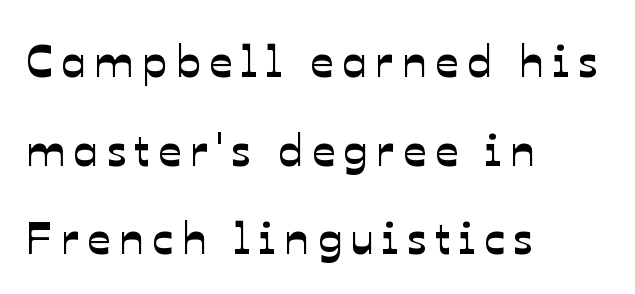
Q: Is the typeface a serif or a sans-serif typeface? A: Sans-serif.
Q: Is the text underlined? A: No.
Q: How is the paragraph aligned? A: Left-aligned.
Q: Is the spacing between lines tight, normal or loose? A: Loose.
Q: Width (condensed, normal, or wide)? A: Normal.
Q: Stroke contrast? A: Low.
Q: x-height? A: Medium.
Q: Monospaced? A: No.
